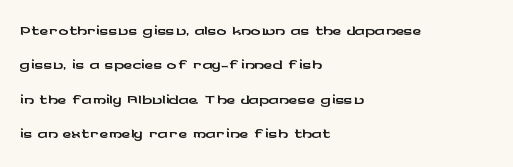
{"italic": "no", "underline": "no", "align": "left", "line_spacing": "normal", "line_spacing_ratio": 1.38, "letter_spacing": "normal", "letter_spacing_em": 0.0, "glyph_px": 25}
